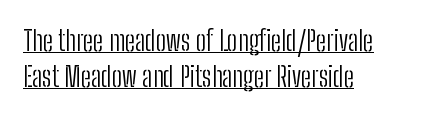
Q: Is the text bold? A: No.
Q: Is the text italic (slanted)? A: No, it is upright.
Q: Is the typeface a serif or a sans-serif typeface? A: Sans-serif.
Q: Is the text underlined? A: Yes.
Q: How is the paragraph aligned? A: Left-aligned.
Q: Is the spacing between letters normal or unusually wide? A: Normal.
Q: Is the spacing between lines tight, normal or loose? A: Normal.
Q: Width (condensed, normal, or wide)? A: Condensed.
Q: Stroke contrast? A: Low.
Q: x-height? A: Medium.
Q: Monospaced? A: No.
